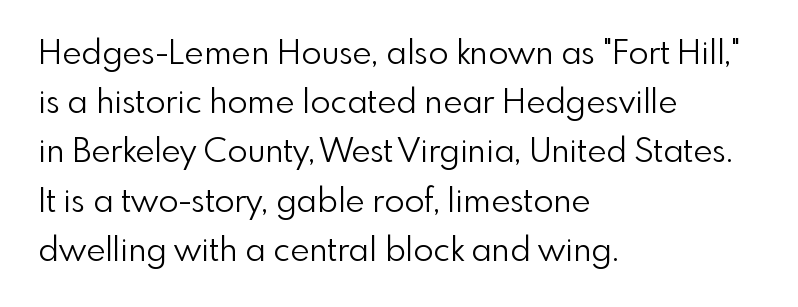
Q: Is the text bold? A: No.
Q: Is the text italic (slanted)? A: No, it is upright.
Q: Is the typeface a serif or a sans-serif typeface? A: Sans-serif.
Q: Is the text underlined? A: No.
Q: How is the paragraph aligned? A: Left-aligned.
Q: Is the spacing between letters normal or unusually wide? A: Normal.
Q: Is the spacing between lines tight, normal or loose? A: Normal.
Q: Width (condensed, normal, or wide)? A: Normal.
Q: x-height? A: Small.
Q: Monospaced? A: No.
